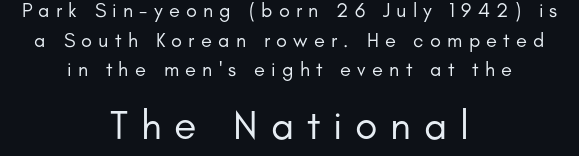
The image shows 41 px regular-weight sans-serif type, upright; set centered, normal line spacing (1.48x), unusually wide letter spacing (+0.31 em), not underlined; the second (bottom) block is 2.05x larger; low stroke contrast and a small x-height.
